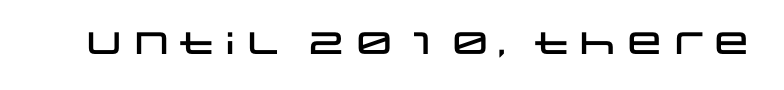
Q: Is the text italic (slanted)? A: No, it is upright.
Q: Is the typeface a serif or a sans-serif typeface? A: Sans-serif.
Q: Is the text underlined? A: No.
Q: Is the spacing between letters normal or unusually wide? A: Normal.
Q: Width (condensed, normal, or wide)? A: Wide.
Q: Stroke contrast? A: Low.
Q: x-height? A: Large.
Q: Monospaced? A: No.
